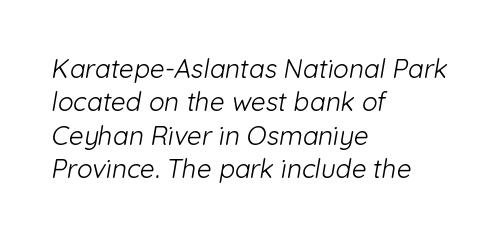
Q: Is the text bold? A: No.
Q: Is the text underlined? A: No.
Q: How is the paragraph aligned? A: Left-aligned.
Q: Is the spacing between letters normal or unusually wide? A: Normal.
Q: Is the spacing between lines tight, normal or loose? A: Normal.
